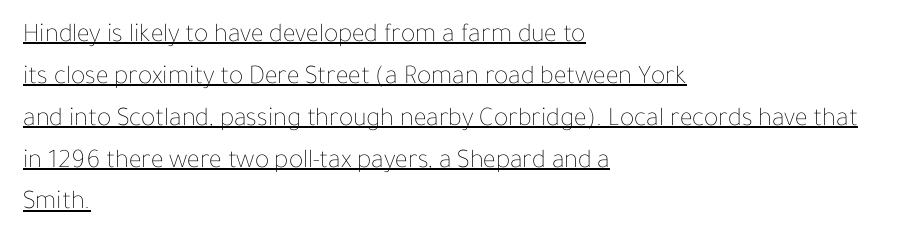
Q: Is the text bold? A: No.
Q: Is the text italic (slanted)? A: No, it is upright.
Q: Is the text underlined? A: Yes.
Q: How is the paragraph aligned? A: Left-aligned.
Q: Is the spacing between letters normal or unusually wide? A: Normal.
Q: Is the spacing between lines tight, normal or loose? A: Normal.
